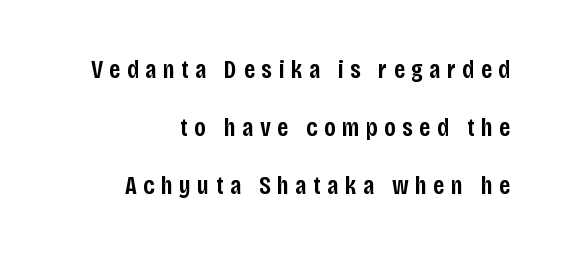
{"italic": "no", "bold": "semi", "underline": "no", "align": "right", "line_spacing": "loose", "line_spacing_ratio": 2.24, "letter_spacing": "wide", "letter_spacing_em": 0.25, "glyph_px": 26}
